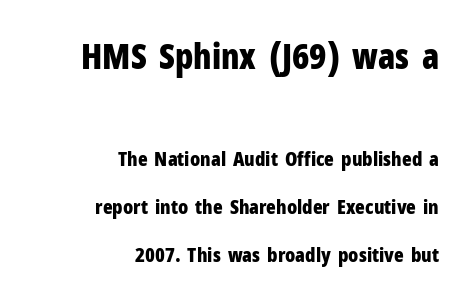
The image shows 35 px bold, condensed sans-serif type, upright; set right-aligned, loose line spacing (2.4x), normal letter spacing, not underlined; the first (top) block is 1.75x larger; low stroke contrast and a medium x-height.
